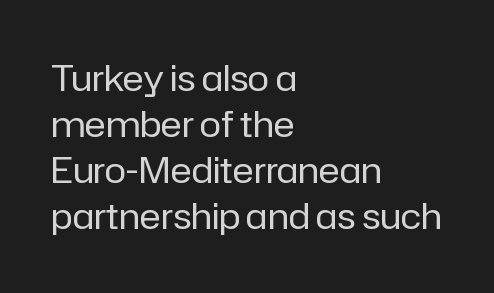
The space beneath each line is pristine and unruled. The vertical gap from one line to the next is medium. A typesetter would label this face a sans. In CSS terms this would be text-align: left. Compared with a typical body face, this is equally light or lighter still.
